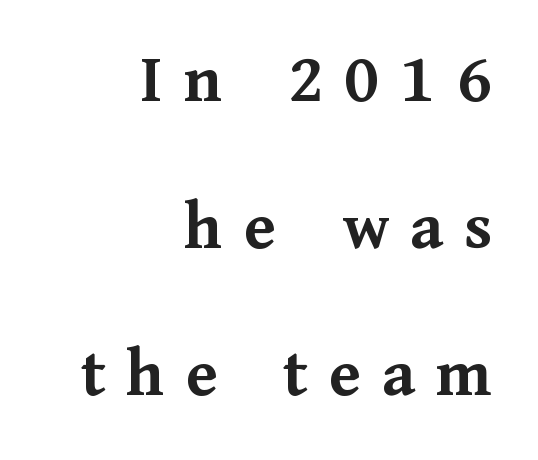
{"serif": "yes", "italic": "no", "bold": "yes", "weight": "semibold", "width": "normal", "stroke_contrast": "medium", "x_height": "medium", "monospaced": "no", "underline": "no", "align": "right", "line_spacing": "loose", "line_spacing_ratio": 2.1, "letter_spacing": "wide", "letter_spacing_em": 0.3, "glyph_px": 70}
